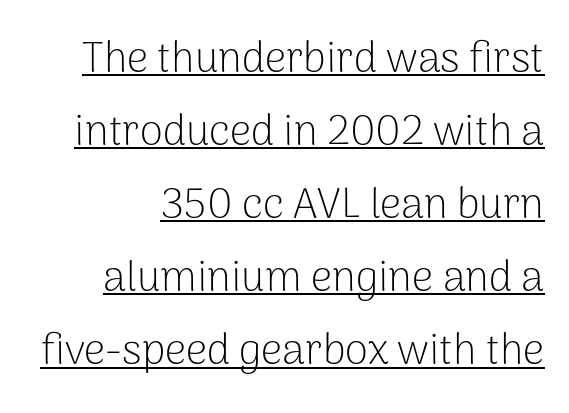
{"serif": "no", "italic": "no", "bold": "no", "weight": "light", "width": "normal", "stroke_contrast": "low", "x_height": "medium", "monospaced": "no", "underline": "yes", "align": "right", "line_spacing_ratio": 1.74, "letter_spacing": "normal", "letter_spacing_em": 0.0, "glyph_px": 42}
